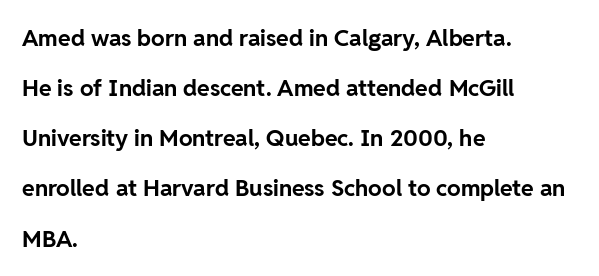
Q: Is the text bold? A: Yes.
Q: Is the text italic (slanted)? A: No, it is upright.
Q: Is the text underlined? A: No.
Q: How is the paragraph aligned? A: Left-aligned.
Q: Is the spacing between letters normal or unusually wide? A: Normal.
Q: Is the spacing between lines tight, normal or loose? A: Loose.
